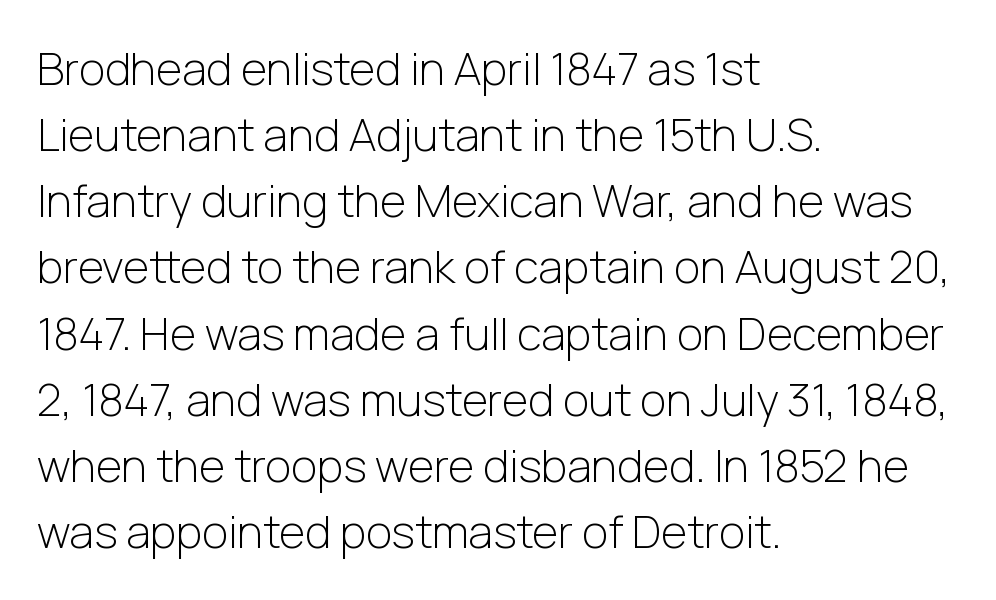
This rendering features lettering with no underline. A sans-serif font was chosen for this passage. The characters are drawn with everyday or finer stroke widths. No italicization has been applied; the sample stays upright. Words appear dense and cohesive because spacing is normal.
